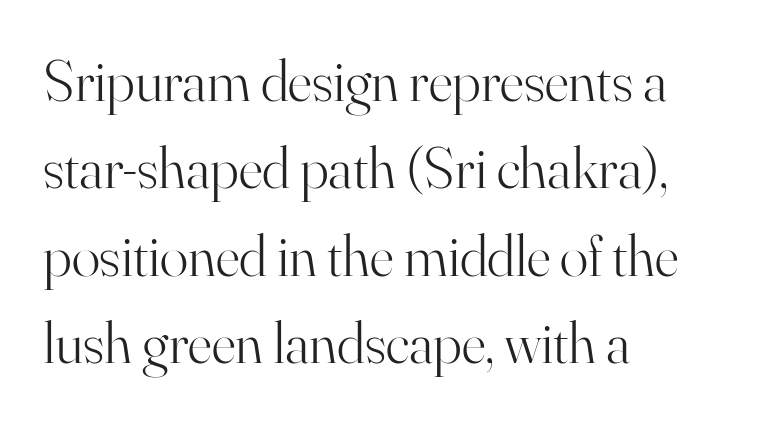
{"serif": "yes", "italic": "no", "bold": "no", "weight": "light", "width": "normal", "stroke_contrast": "high", "x_height": "small", "monospaced": "no", "underline": "no", "align": "left", "line_spacing": "normal", "line_spacing_ratio": 1.48, "letter_spacing": "normal", "letter_spacing_em": 0.0, "glyph_px": 59}
